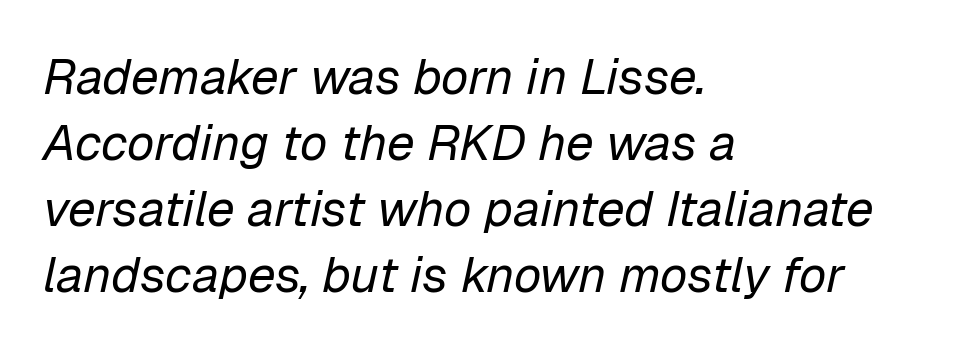
The image shows 50 px regular-weight type, italic (leaning right); set left-aligned, normal line spacing (1.32x), normal letter spacing, not underlined; low stroke contrast and a medium x-height.
